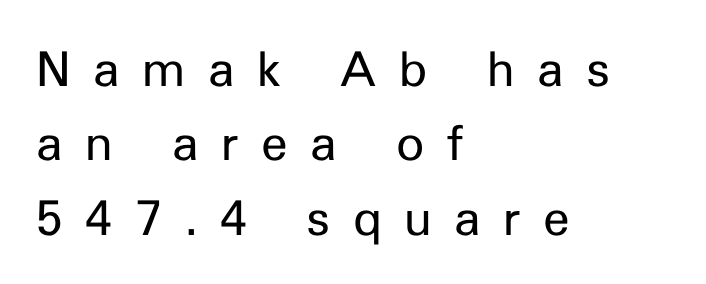
{"serif": "no", "italic": "no", "bold": "no", "weight": "regular", "width": "normal", "stroke_contrast": "low", "x_height": "medium", "monospaced": "no", "underline": "no", "align": "left", "line_spacing": "normal", "line_spacing_ratio": 1.55, "letter_spacing": "wide", "letter_spacing_em": 0.47, "glyph_px": 48}
